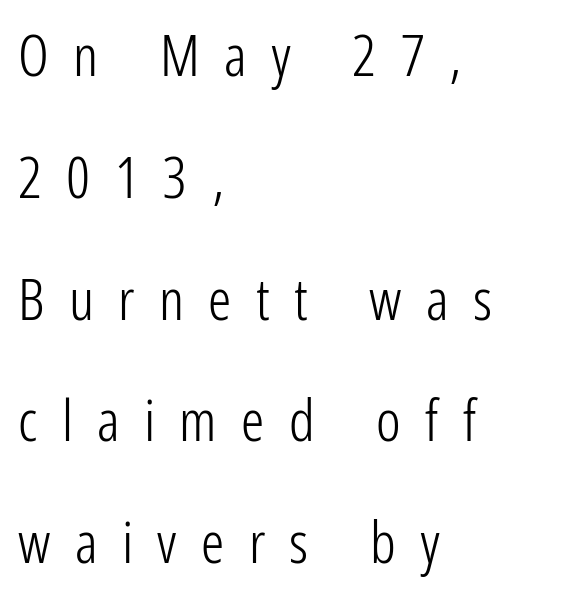
The image shows 58 px light, condensed sans-serif type, upright; set left-aligned, loose line spacing (2.1x), unusually wide letter spacing (+0.42 em), not underlined; low stroke contrast and a medium x-height.
